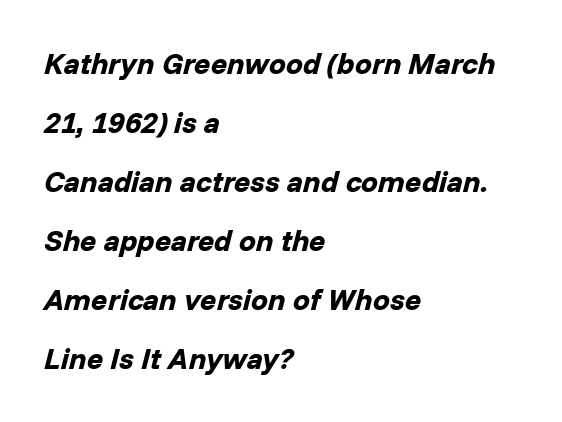
The image shows 30 px bold type, italic (leaning right); set left-aligned, loose line spacing (1.97x), normal letter spacing, not underlined; low stroke contrast and a medium x-height.
